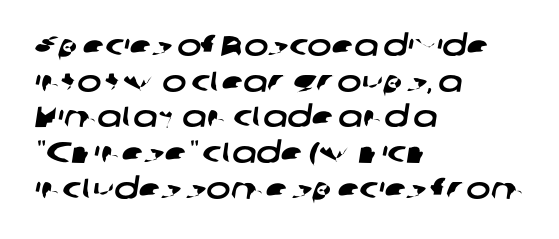
{"serif": "no", "width": "wide", "stroke_contrast": "low", "x_height": "medium", "monospaced": "no", "underline": "no", "align": "left", "line_spacing_ratio": 1.23, "letter_spacing": "normal", "letter_spacing_em": 0.0, "glyph_px": 29}
